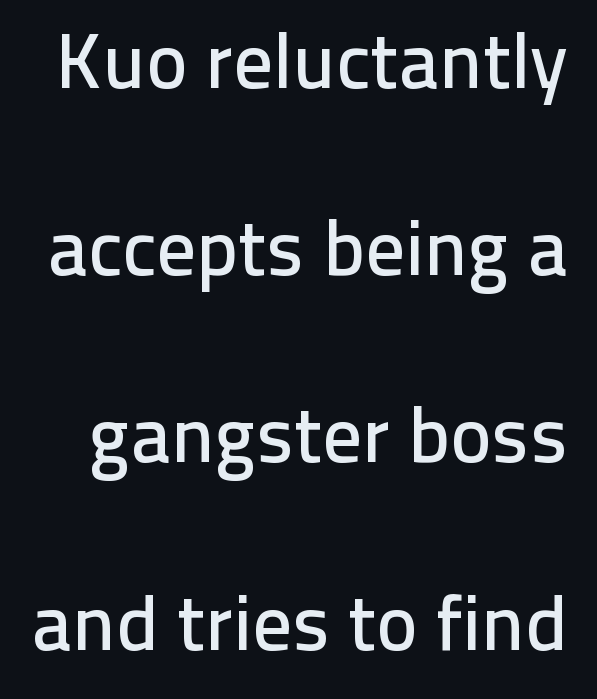
Q: Is the text italic (slanted)? A: No, it is upright.
Q: Is the typeface a serif or a sans-serif typeface? A: Sans-serif.
Q: Is the text underlined? A: No.
Q: Is the spacing between letters normal or unusually wide? A: Normal.
Q: Is the spacing between lines tight, normal or loose? A: Loose.
Q: Width (condensed, normal, or wide)? A: Normal.
Q: Stroke contrast? A: Low.
Q: x-height? A: Medium.
Q: Monospaced? A: No.
